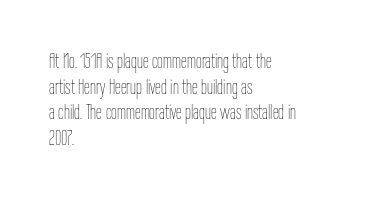
Q: Is the text bold? A: No.
Q: Is the text italic (slanted)? A: No, it is upright.
Q: Is the text underlined? A: No.
Q: How is the paragraph aligned? A: Left-aligned.
Q: Is the spacing between letters normal or unusually wide? A: Normal.
